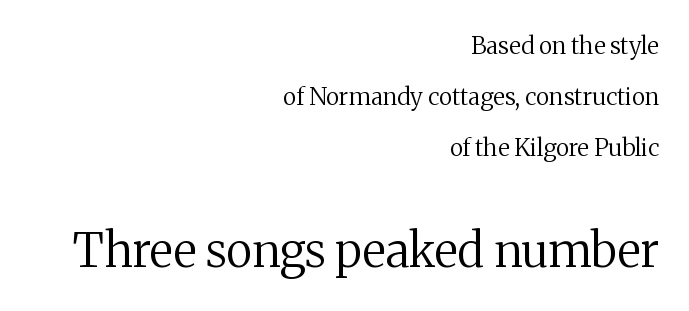
Compared with typical paragraphs, the rows here are farther apart. The axis of the letterforms is exactly vertical. The emphasis by scale lands on block number two, below. Each letter keeps its own natural width here, so spacing adapts to shape. The font sits on the lighter half of the weight spectrum, regular included.
